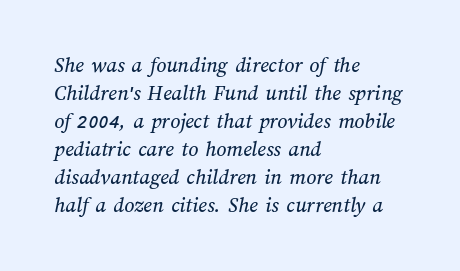
The image shows 22 px text type; set left-aligned, normal line spacing (1.27x), normal letter spacing, not underlined.
